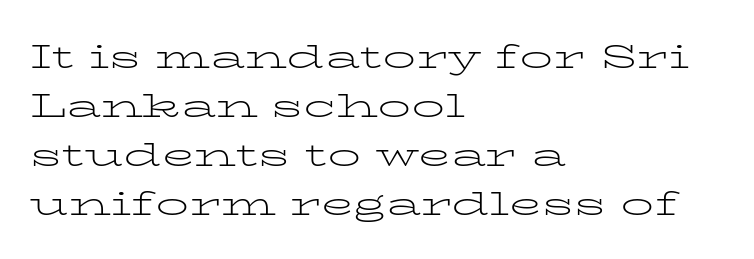
Q: Is the text bold? A: No.
Q: Is the text italic (slanted)? A: No, it is upright.
Q: Is the typeface a serif or a sans-serif typeface? A: Serif.
Q: Is the text underlined? A: No.
Q: How is the paragraph aligned? A: Left-aligned.
Q: Is the spacing between letters normal or unusually wide? A: Normal.
Q: Is the spacing between lines tight, normal or loose? A: Normal.
Q: Width (condensed, normal, or wide)? A: Wide.
Q: Stroke contrast? A: Low.
Q: x-height? A: Medium.
Q: Monospaced? A: No.
